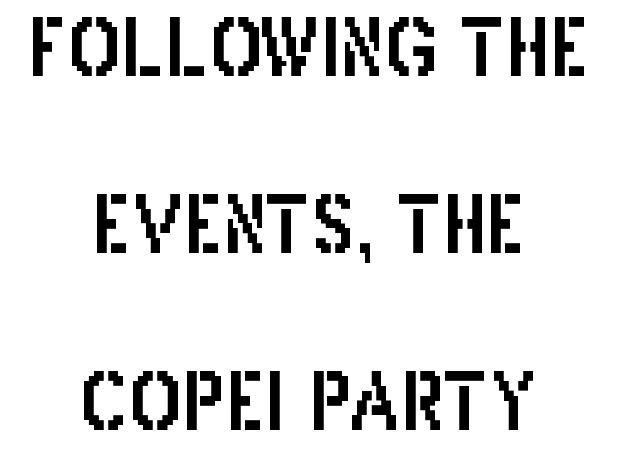
These lines are rendered in a variable-pitch font. A student would call this center alignment; a typographer would say set centered. The zone under the glyphs is completely vacant. Observe the absence of serifs on each vertical stroke in this sample. A typesetter would mark this as roman, not italic. This rendering leaves character spacing at its baseline value.
